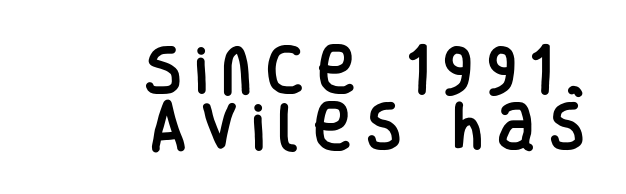
Successive baselines arrive quickly, one right under another. If you drew a ruler down the right edge, every line would touch it. The passage shown is typeset with a sans-serif family. Short note: letters widely spaced. Ascenders rise straight up at ninety degrees. The strip under each line holds only bare page.
